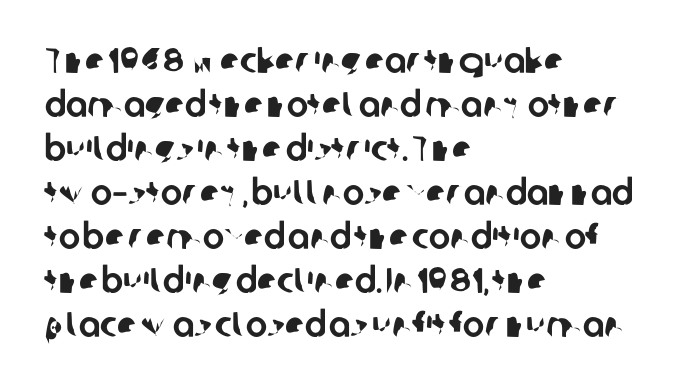
Casual observation: everything's shoved over to the left. Each word holds together tightly as a unit, with standard inter-letter gaps. I'd call this a sans setting — the letters go barefoot. Here the designer chose a conventional face with non-uniform glyph widths.
